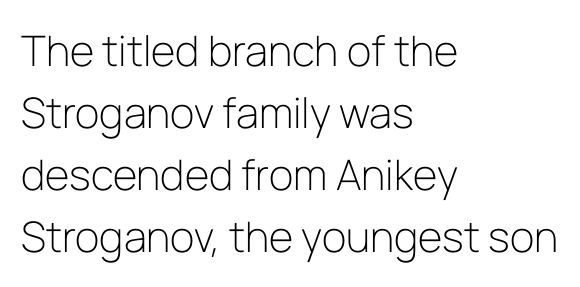
The image shows 42 px light sans-serif type, upright; set left-aligned, normal line spacing (1.48x), normal letter spacing, not underlined; low stroke contrast and a medium x-height.
